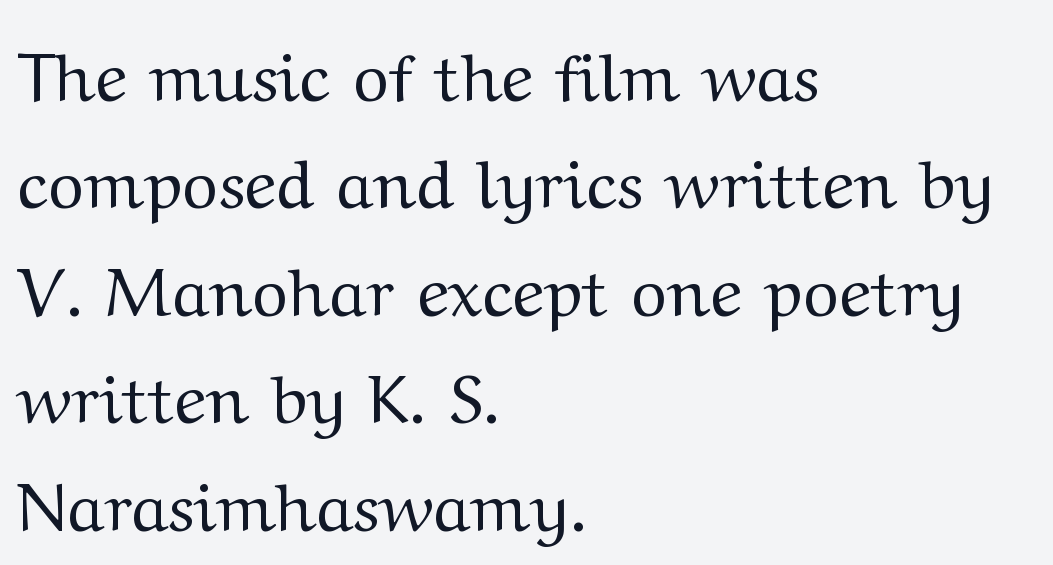
This sample keeps an unexceptional amount of space between lines. Varying glyph widths throughout — classic text-font behaviour. Look at the bottom of the vertical strokes: they flare into serifs here. Italic: no, the glyphs are upright roman. Letters have the restrained weight of plain body copy at most.
